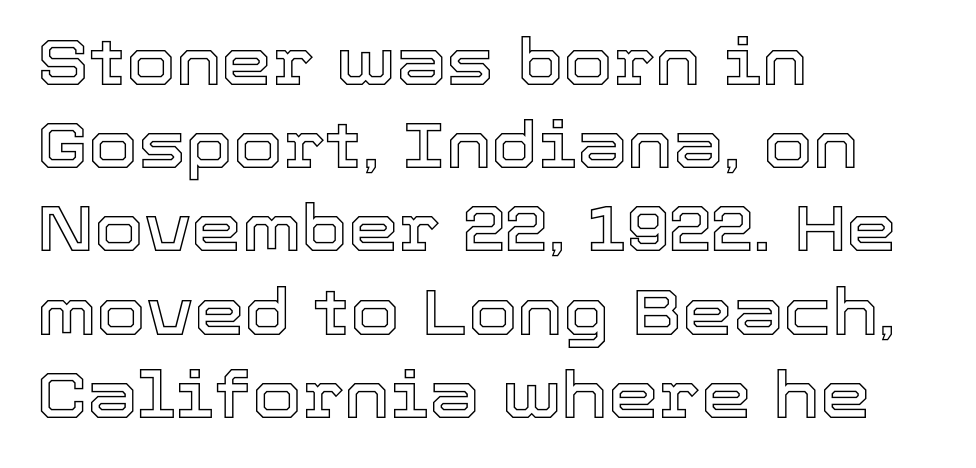
Q: Is the text italic (slanted)? A: No, it is upright.
Q: Is the text underlined? A: No.
Q: How is the paragraph aligned? A: Left-aligned.
Q: Is the spacing between letters normal or unusually wide? A: Normal.
Q: Is the spacing between lines tight, normal or loose? A: Normal.
Q: Width (condensed, normal, or wide)? A: Normal.
Q: x-height? A: Medium.
Q: Monospaced? A: No.
